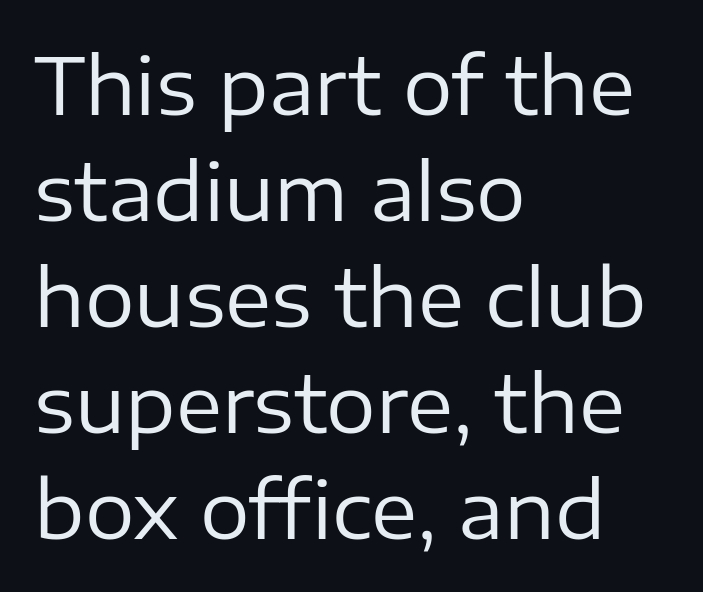
{"serif": "no", "italic": "no", "bold": "no", "weight": "regular", "width": "normal", "stroke_contrast": "low", "x_height": "medium", "monospaced": "no", "underline": "no", "align": "left", "line_spacing": "normal", "line_spacing_ratio": 1.36, "letter_spacing": "normal", "letter_spacing_em": 0.0, "glyph_px": 78}
